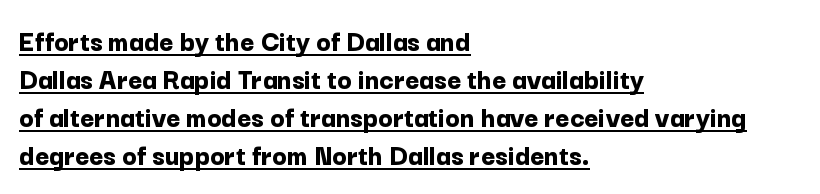
{"serif": "no", "italic": "no", "bold": "yes", "weight": "bold", "width": "normal", "stroke_contrast": "low", "x_height": "medium", "monospaced": "no", "underline": "yes", "align": "left", "line_spacing": "normal", "line_spacing_ratio": 1.27, "letter_spacing": "normal", "letter_spacing_em": 0.0, "glyph_px": 30}
